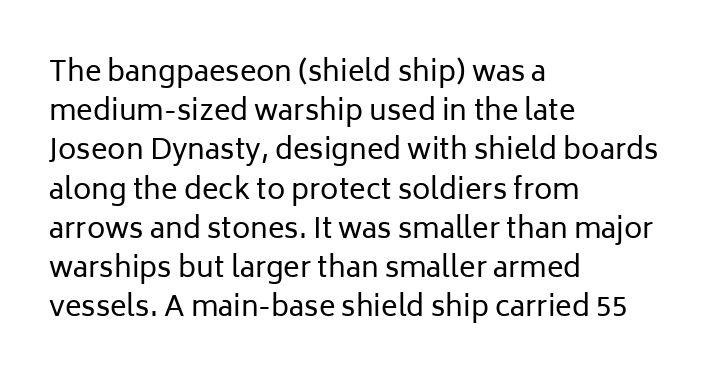
Vertically, the passage feels balanced, rows spaced as you'd expect. You can tell it's not italic because the verticals are truly vertical. This is sans-serif lettering, the kind often seen on screens and signage. Descenders are the only things crossing below the line.
